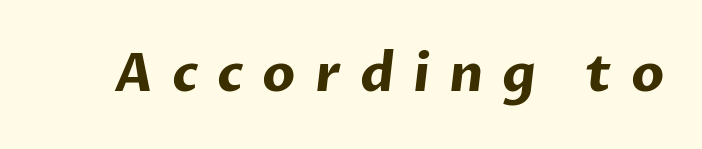
Q: Is the text bold? A: Yes.
Q: Is the typeface a serif or a sans-serif typeface? A: Sans-serif.
Q: Is the text underlined? A: No.
Q: Is the spacing between letters normal or unusually wide? A: Unusually wide.
Q: Width (condensed, normal, or wide)? A: Normal.
Q: Stroke contrast? A: Low.
Q: x-height? A: Medium.
Q: Monospaced? A: No.
